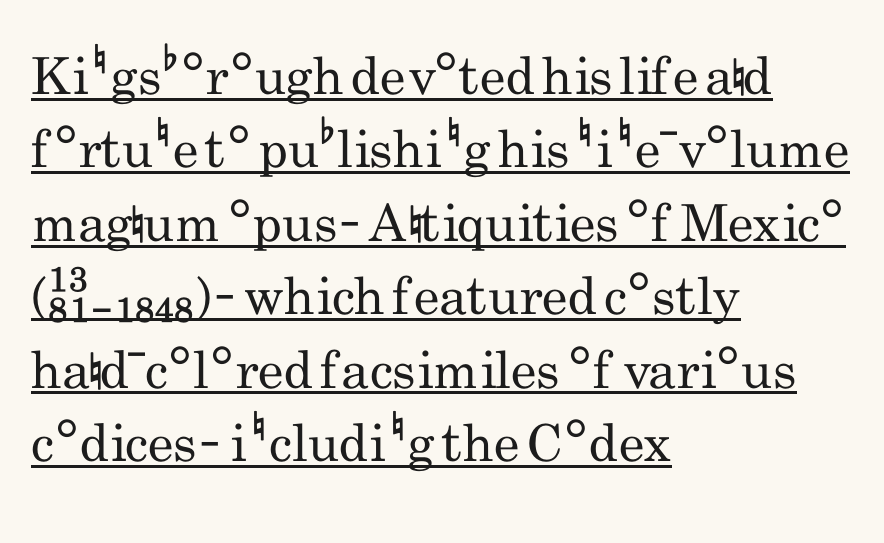
{"serif": "no", "italic": "no", "bold": "no", "weight": "regular", "width": "condensed", "stroke_contrast": "low", "x_height": "small", "monospaced": "no", "underline": "yes", "align": "left", "line_spacing": "normal", "line_spacing_ratio": 1.44, "letter_spacing": "normal", "letter_spacing_em": 0.0, "glyph_px": 51}
